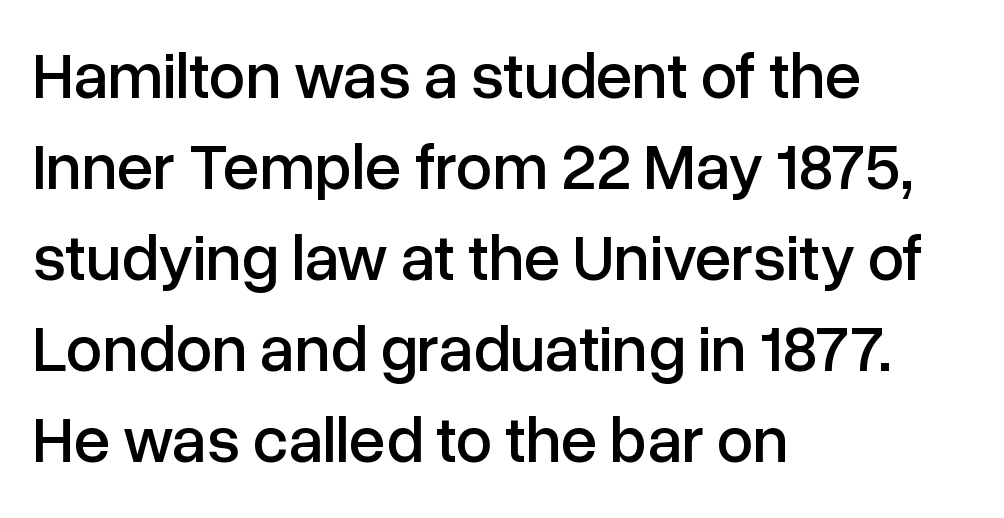
Q: Is the text italic (slanted)? A: No, it is upright.
Q: Is the typeface a serif or a sans-serif typeface? A: Sans-serif.
Q: Is the text underlined? A: No.
Q: How is the paragraph aligned? A: Left-aligned.
Q: Is the spacing between letters normal or unusually wide? A: Normal.
Q: Is the spacing between lines tight, normal or loose? A: Normal.
Q: Width (condensed, normal, or wide)? A: Normal.
Q: Stroke contrast? A: Low.
Q: x-height? A: Medium.
Q: Monospaced? A: No.
